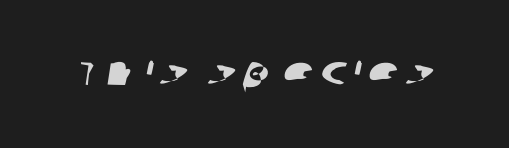
Q: Is the typeface a serif or a sans-serif typeface? A: Sans-serif.
Q: Is the text underlined? A: No.
Q: Width (condensed, normal, or wide)? A: Wide.
Q: Stroke contrast? A: Low.
Q: x-height? A: Large.
Q: Monospaced? A: No.
